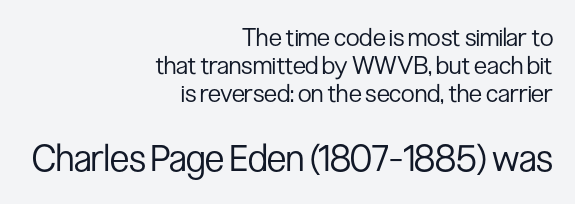
The rendering shows plain stroke endings on the letterforms — a sans-serif design. The passage shown is typed in a proportional face where columns would drift. Weight: regular or lighter. This sample is right-justified, so line beginnings fall wherever the words allow.
